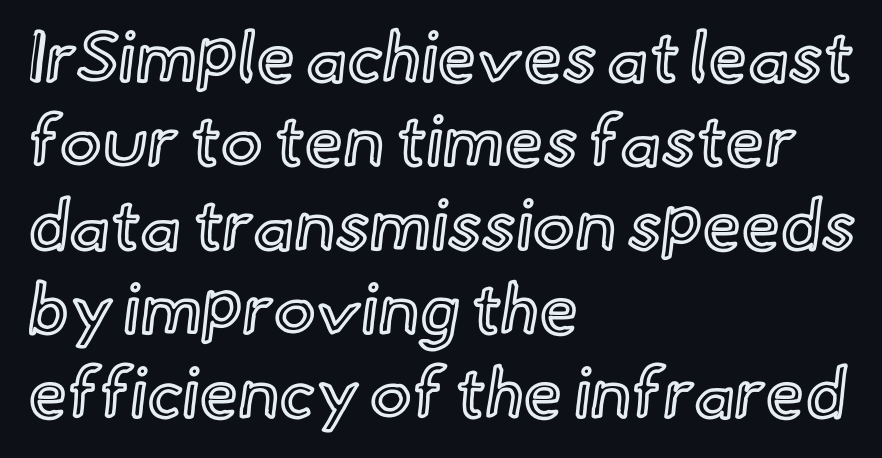
The image shows 70 px text type; set left-aligned, line spacing 1.2x, normal letter spacing, not underlined; a small x-height.
